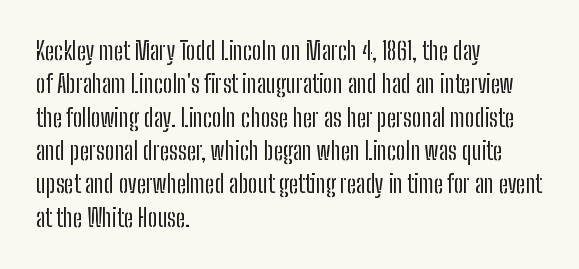
{"italic": "no", "bold": "no", "underline": "no", "align": "left", "line_spacing": "normal", "line_spacing_ratio": 1.39, "letter_spacing": "normal", "letter_spacing_em": 0.0, "glyph_px": 24}
